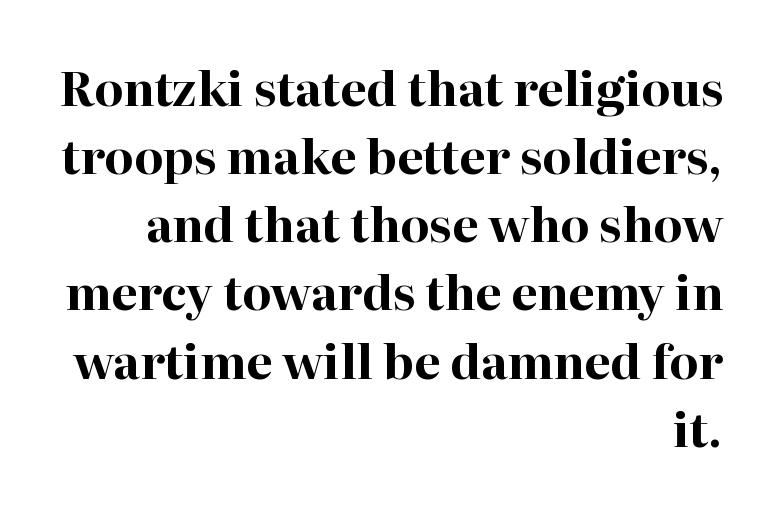
{"serif": "yes", "italic": "no", "bold": "yes", "weight": "bold", "width": "normal", "stroke_contrast": "high", "x_height": "medium", "monospaced": "no", "underline": "no", "align": "right", "line_spacing": "normal", "line_spacing_ratio": 1.45, "letter_spacing": "normal", "letter_spacing_em": 0.0, "glyph_px": 47}
